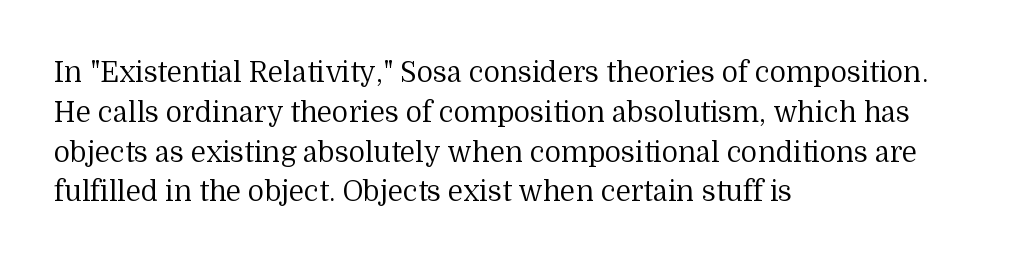
Normally led — the rows are evenly, conventionally spaced. If you drew a ruler down the left edge, every line would touch it. Stems here are at most as thick as an everyday book face. Ascenders rise straight up at ninety degrees. Glyph-to-glyph distance matches everyday printed text. Spacing verdict: proportional, widths tailored to each character.
